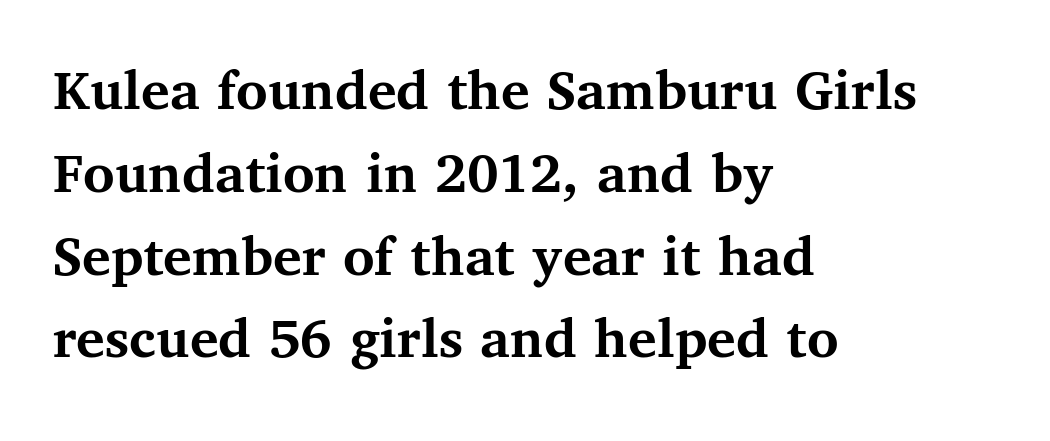
Heavy-handed strokes throughout: this text is bold. Visually the block forms a straight wall on the left and a jagged coastline on the right. Nope, not italic — everything's standing straight. Is this a fixed-width face? No — the glyphs have proportional, varying widths. Is this a sans? No — the strokes have serifs. A clean baseline with only descenders dipping below it.
